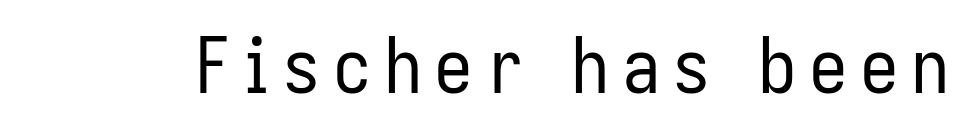
The image shows 77 px regular-weight, condensed sans-serif type, upright; set not underlined; low stroke contrast and a medium x-height.
